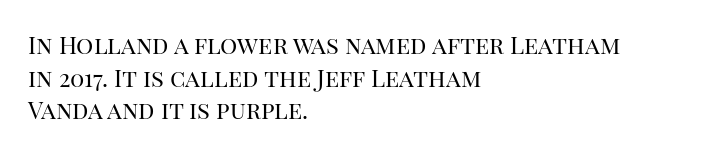
{"italic": "no", "bold": "no", "underline": "no", "align": "left", "line_spacing": "normal", "line_spacing_ratio": 1.36, "letter_spacing": "normal", "letter_spacing_em": 0.0, "glyph_px": 24}
